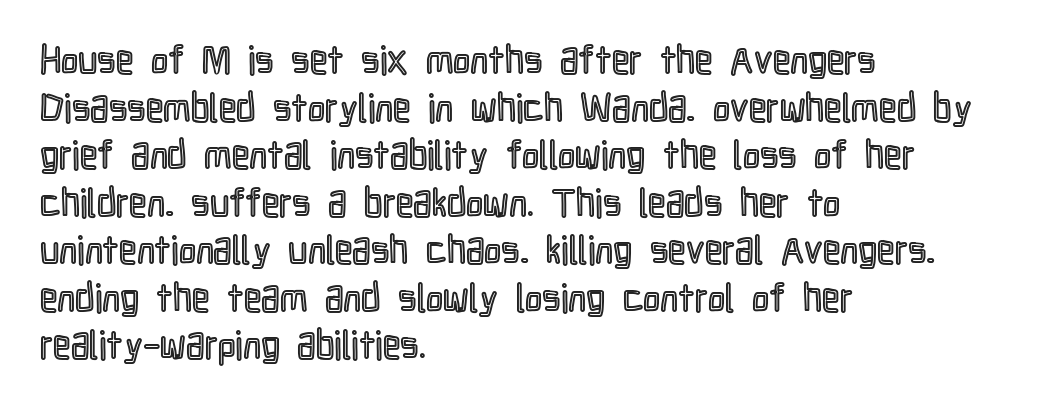
The image shows 39 px condensed type, upright; set left-aligned, line spacing 1.22x, normal letter spacing, not underlined; a medium x-height.
